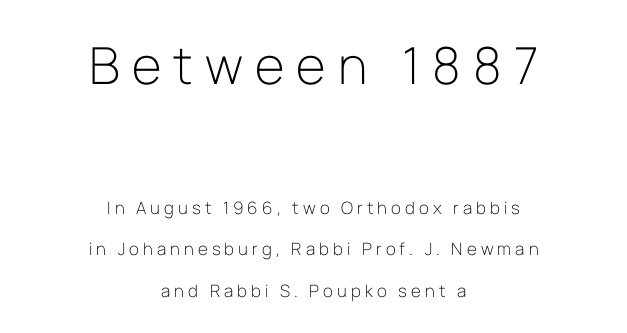
The image shows 51 px light sans-serif type, upright; set centered, loose line spacing (2.45x), unusually wide letter spacing (+0.24 em), not underlined; the first (top) block is 3.0x larger; low stroke contrast and a medium x-height.
